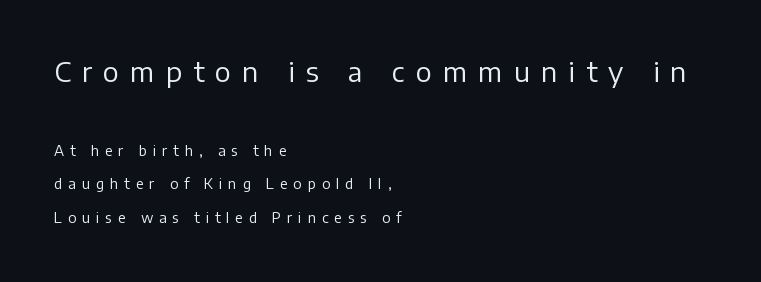
The image shows 27 px text type, upright; set left-aligned, loose line spacing (2.41x), unusually wide letter spacing (+0.41 em), not underlined; the first (top) block is 1.93x larger.
